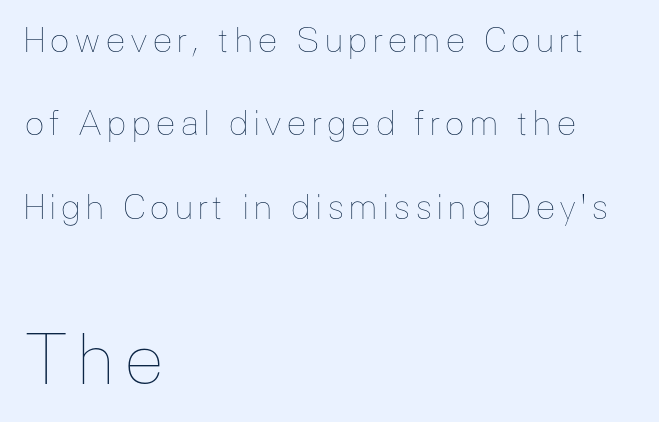
The image shows 68 px thin type, upright; set left-aligned, loose line spacing (2.45x), not underlined; the second (bottom) block is 2.0x larger; low stroke contrast and a medium x-height.
